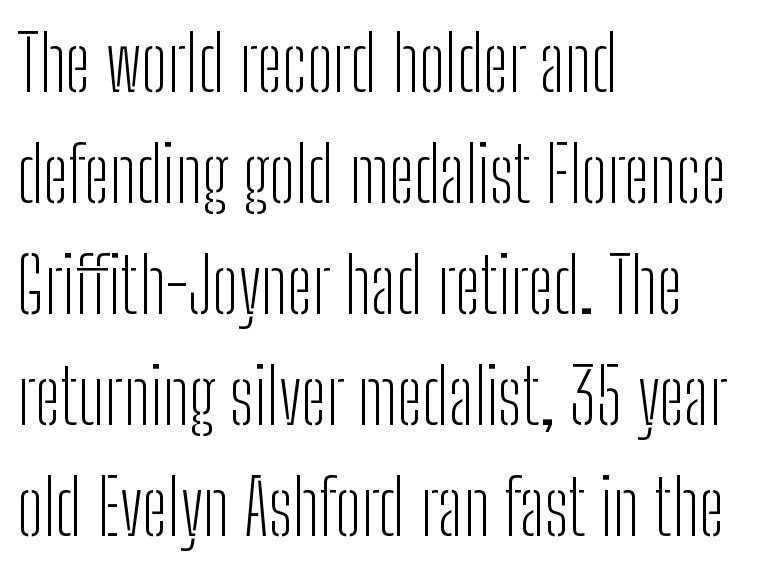
The image shows 76 px light, condensed sans-serif type, upright; set left-aligned, normal line spacing (1.46x), normal letter spacing, not underlined; low stroke contrast and a medium x-height.
